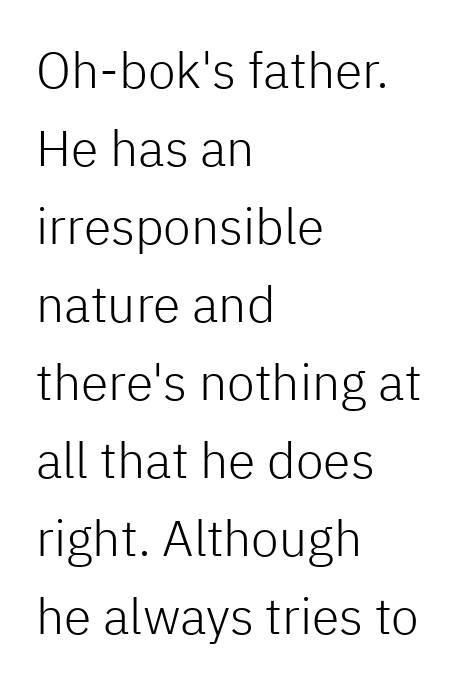
Q: Is the text bold? A: No.
Q: Is the text italic (slanted)? A: No, it is upright.
Q: Is the typeface a serif or a sans-serif typeface? A: Sans-serif.
Q: Is the text underlined? A: No.
Q: How is the paragraph aligned? A: Left-aligned.
Q: Is the spacing between letters normal or unusually wide? A: Normal.
Q: Is the spacing between lines tight, normal or loose? A: Normal.
Q: Width (condensed, normal, or wide)? A: Normal.
Q: Stroke contrast? A: Low.
Q: x-height? A: Medium.
Q: Monospaced? A: No.
